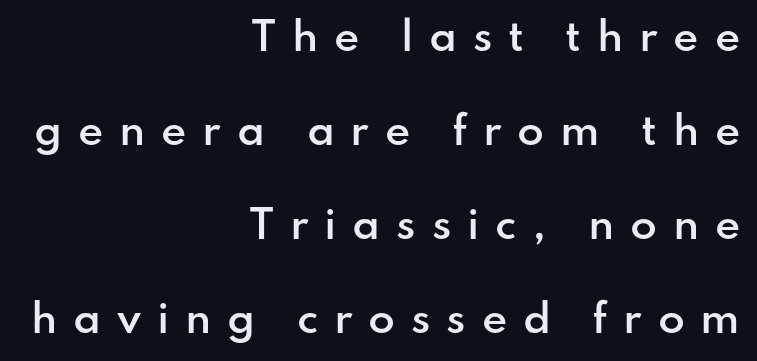
{"serif": "no", "italic": "no", "bold": "semi", "weight": "semibold", "width": "normal", "stroke_contrast": "low", "x_height": "small", "monospaced": "no", "underline": "no", "align": "right", "line_spacing": "loose", "line_spacing_ratio": 2.41, "letter_spacing": "wide", "letter_spacing_em": 0.4, "glyph_px": 39}
